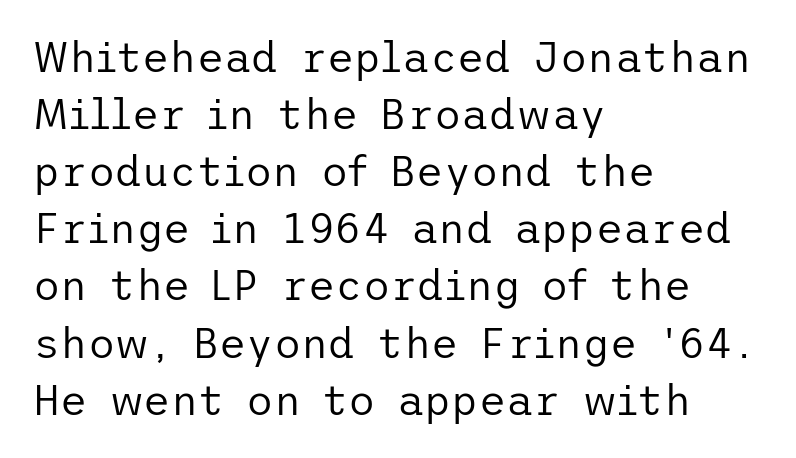
The image shows 42 px regular-weight sans-serif type, upright; set left-aligned, normal line spacing (1.36x), normal letter spacing, not underlined; low stroke contrast and a medium x-height.
